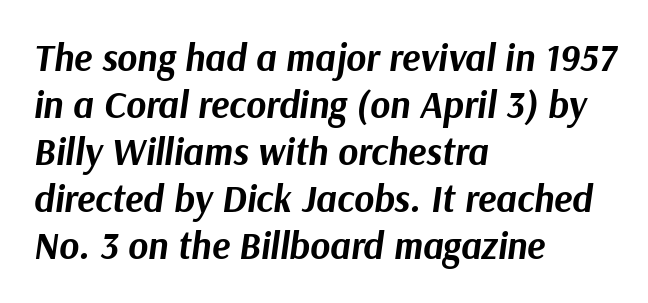
The image shows 38 px bold type, italic (leaning right); set left-aligned, line spacing 1.24x, normal letter spacing, not underlined; medium stroke contrast and a medium x-height.
